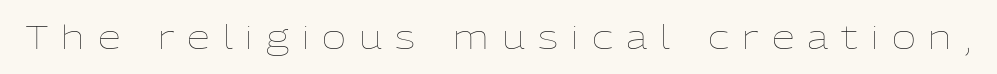
Q: Is the text bold? A: No.
Q: Is the text italic (slanted)? A: No, it is upright.
Q: Is the text underlined? A: No.
Q: Is the spacing between letters normal or unusually wide? A: Unusually wide.
Q: Width (condensed, normal, or wide)? A: Normal.
Q: Stroke contrast? A: Low.
Q: x-height? A: Medium.
Q: Monospaced? A: No.
